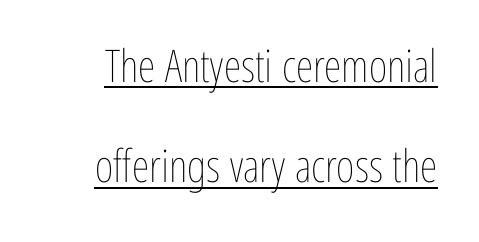
{"italic": "no", "bold": "no", "weight": "thin", "width": "condensed", "stroke_contrast": "low", "x_height": "medium", "monospaced": "no", "underline": "yes", "line_spacing": "loose", "line_spacing_ratio": 2.23, "letter_spacing": "normal", "letter_spacing_em": 0.0, "glyph_px": 45}
